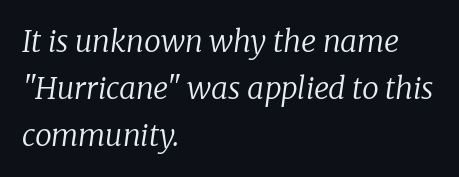
{"serif": "yes", "italic": "yes", "lean": "right", "slant_degrees": 8, "bold": "no", "weight": "regular", "width": "normal", "stroke_contrast": "low", "x_height": "medium", "monospaced": "no", "underline": "no", "align": "left", "line_spacing": "normal", "line_spacing_ratio": 1.56, "letter_spacing": "normal", "letter_spacing_em": 0.0, "glyph_px": 30}
